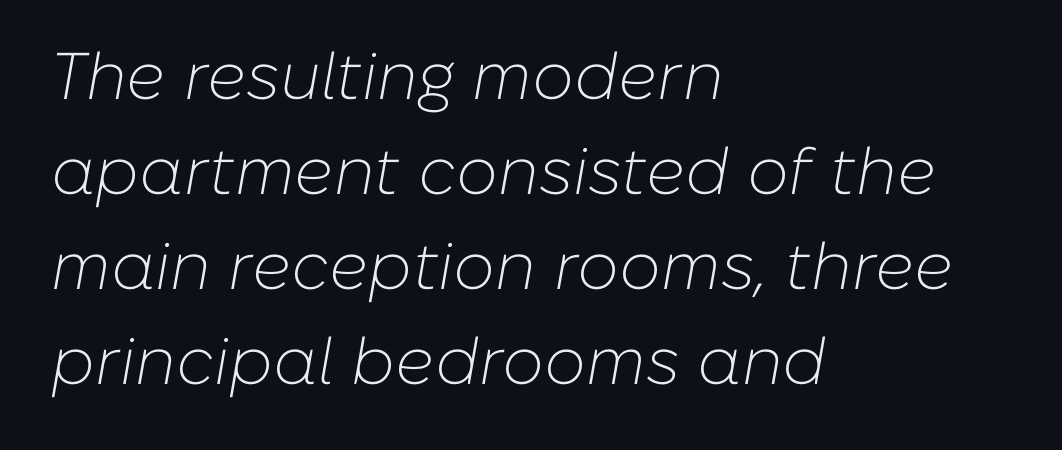
{"italic": "yes", "lean": "right", "slant_degrees": 10, "bold": "no", "weight": "light", "width": "normal", "stroke_contrast": "low", "x_height": "medium", "monospaced": "no", "underline": "no", "align": "left", "line_spacing": "normal", "line_spacing_ratio": 1.44, "letter_spacing": "normal", "letter_spacing_em": 0.0, "glyph_px": 66}
